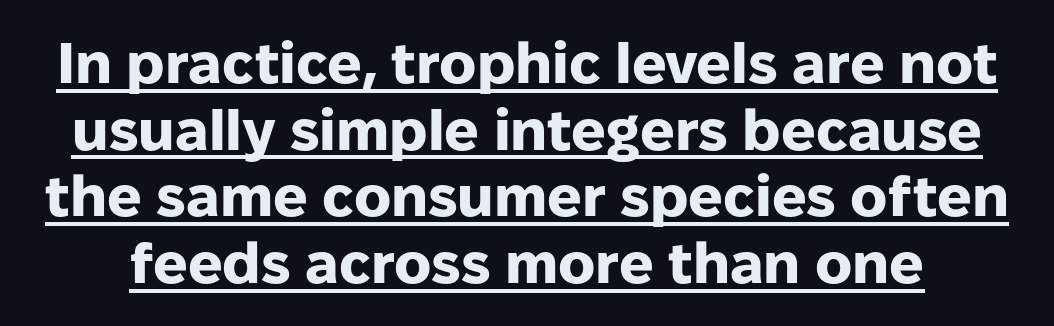
The image shows 57 px heavy sans-serif type, upright; set line spacing 1.17x, normal letter spacing, underlined; low stroke contrast and a medium x-height.
